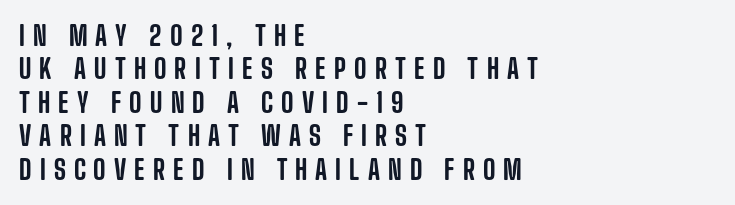
{"italic": "no", "underline": "no", "align": "left", "line_spacing_ratio": 1.24, "letter_spacing": "wide", "letter_spacing_em": 0.3, "glyph_px": 27}
